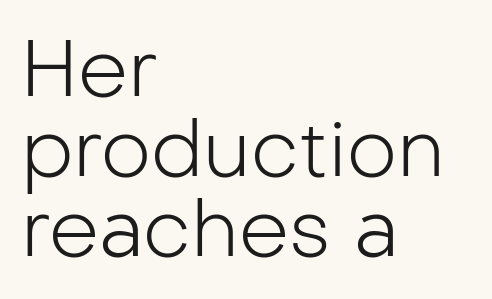
{"serif": "no", "italic": "no", "bold": "no", "weight": "light", "width": "normal", "stroke_contrast": "low", "x_height": "medium", "monospaced": "no", "underline": "no", "align": "left", "line_spacing": "tight", "line_spacing_ratio": 1.01, "letter_spacing": "normal", "letter_spacing_em": 0.0, "glyph_px": 79}
